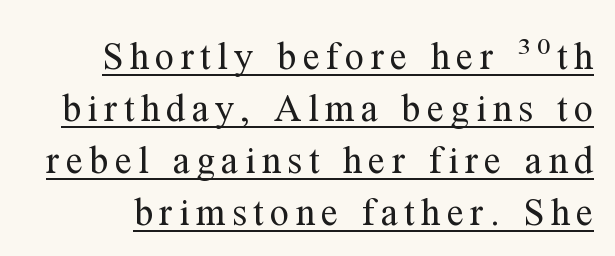
{"serif": "yes", "italic": "no", "bold": "no", "weight": "regular", "width": "normal", "stroke_contrast": "medium", "x_height": "medium", "monospaced": "no", "underline": "yes", "line_spacing": "normal", "line_spacing_ratio": 1.37, "glyph_px": 38}
